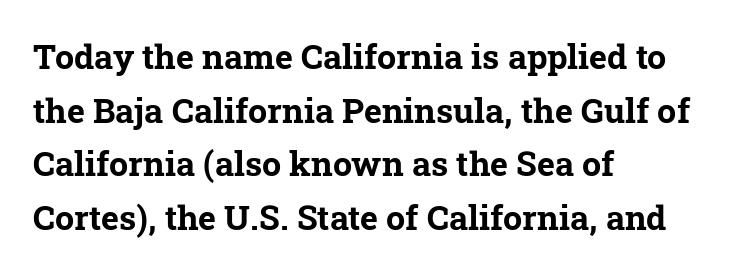
Line starts are locked; line ends wander. Descenders hang freely into open space. The line texture is even and compact thanks to regular tracking. Look at the stroke-to-counter ratio: heavy, a bold.
